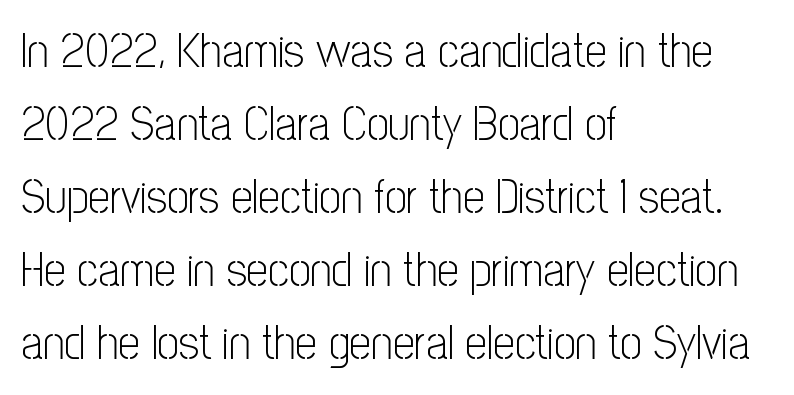
What stands out about the letter spacing? Nothing — it is the standard amount. A classic flush-left, rag-right setting is used for this passage. Check under the words: just untouched page. Type style note: lacks serifs.
